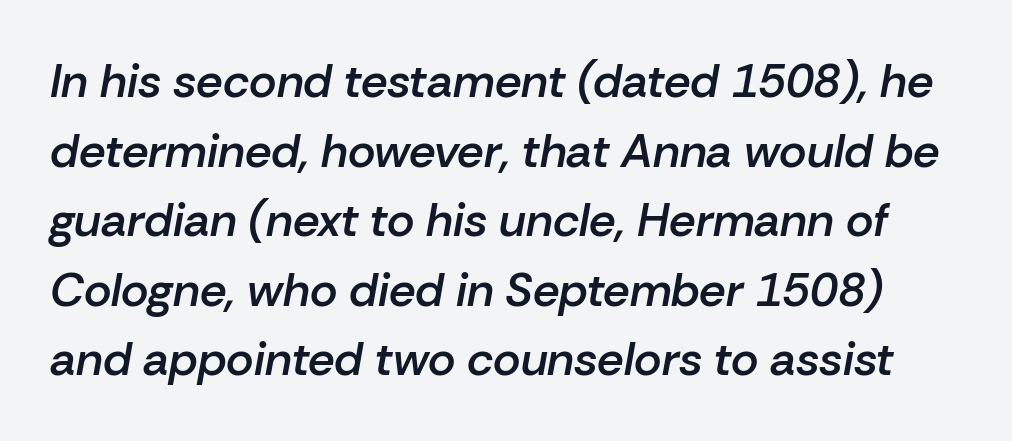
{"italic": "yes", "lean": "right", "slant_degrees": 10, "bold": "semi", "weight": "semibold", "width": "normal", "stroke_contrast": "low", "x_height": "medium", "monospaced": "no", "underline": "no", "line_spacing": "normal", "line_spacing_ratio": 1.48, "letter_spacing": "normal", "letter_spacing_em": 0.0, "glyph_px": 47}
